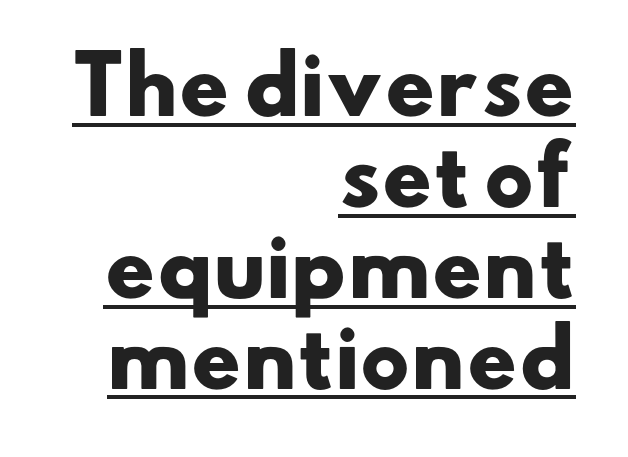
Thick stems and heavy bowls — unmistakably bold. The setting favours the right margin, as signatures and pull-quotes sometimes do. The letters carry no serifs — their stems end cleanly without finishing strokes. Between one letter and the next there's only the usual sliver of space.
